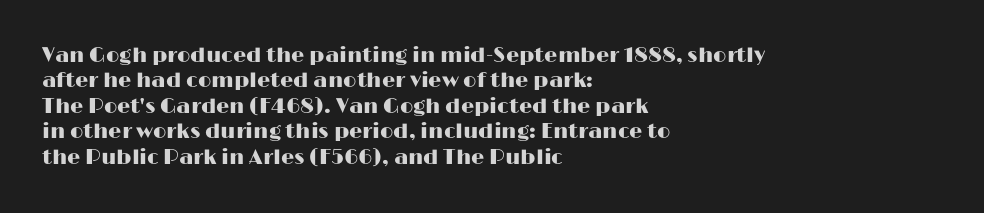
Q: Is the text italic (slanted)? A: No, it is upright.
Q: Is the text underlined? A: No.
Q: How is the paragraph aligned? A: Left-aligned.
Q: Is the spacing between letters normal or unusually wide? A: Normal.
